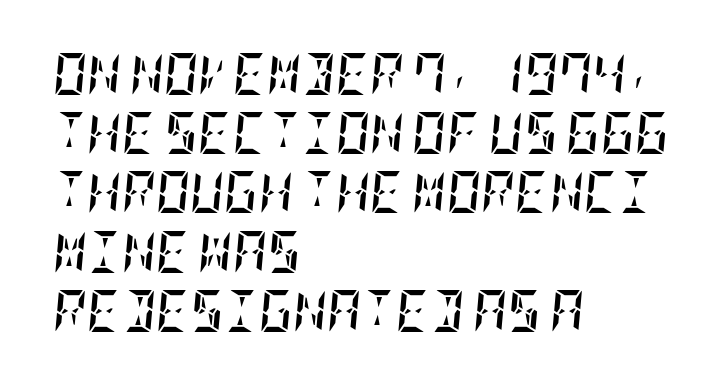
Line starts are locked; line ends wander. In terms of leading, this rendering sits right in the middle. Italic? Definitely — the glyphs are oblique. Chunky letters — that's bold for sure. Descenders hang freely into open space.
